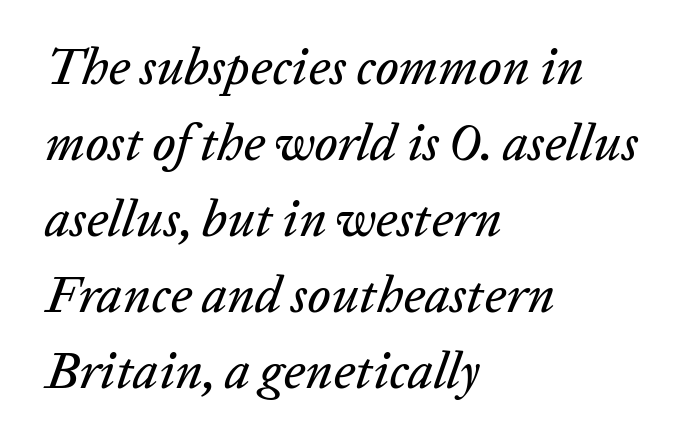
{"italic": "yes", "lean": "right", "slant_degrees": 20, "width": "normal", "stroke_contrast": "low", "x_height": "medium", "monospaced": "no", "underline": "no", "align": "left", "line_spacing": "normal", "line_spacing_ratio": 1.49, "letter_spacing": "normal", "letter_spacing_em": 0.0, "glyph_px": 51}
